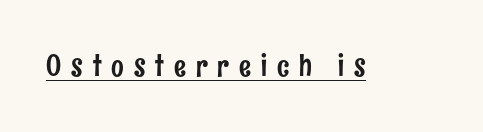
{"serif": "no", "italic": "no", "width": "condensed", "stroke_contrast": "low", "x_height": "medium", "monospaced": "no", "underline": "yes", "letter_spacing": "wide", "letter_spacing_em": 0.33, "glyph_px": 30}
